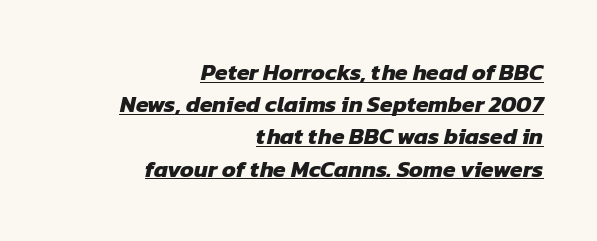
Leading matches the norm, producing a regular column. Is the type bold? Yes — the strokes are clearly thick and heavy. The string is rendered with underlining switched on. Spacing between characters is what you'd get straight out of the box. Short and long lines alike share a common ending point at right.
